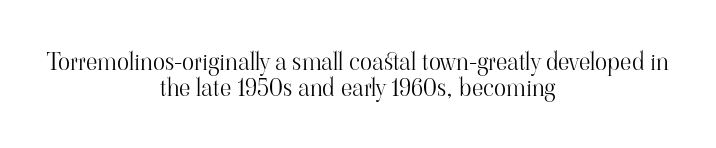
The image shows 25 px text type, upright; set centered, tight line spacing (1.04x), normal letter spacing, not underlined.
